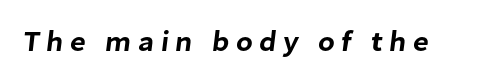
Underline: absent. Does extra space separate the letters? Yes, quite a lot of it. Font category for this specimen: sans-serif. Note the varied advance widths — an 'i' is clearly narrower than an 'm'.
